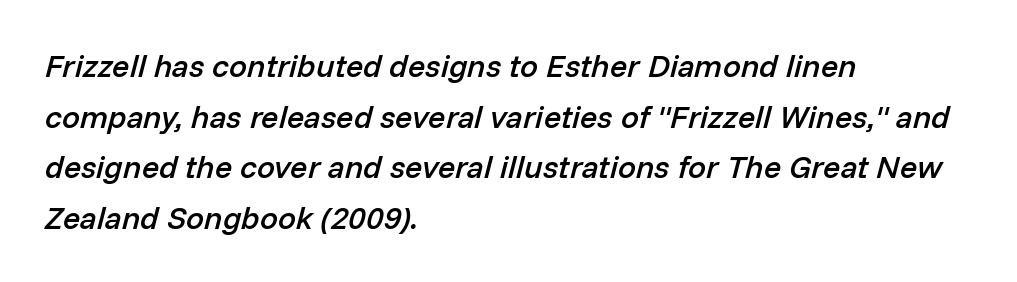
Q: Is the text bold? A: Semi-bold.
Q: Is the text italic (slanted)? A: Yes, it leans right by about 14 degrees.
Q: Is the text underlined? A: No.
Q: How is the paragraph aligned? A: Left-aligned.
Q: Is the spacing between letters normal or unusually wide? A: Normal.
Q: Is the spacing between lines tight, normal or loose? A: Normal.
Q: Width (condensed, normal, or wide)? A: Normal.
Q: Stroke contrast? A: Low.
Q: x-height? A: Medium.
Q: Monospaced? A: No.
